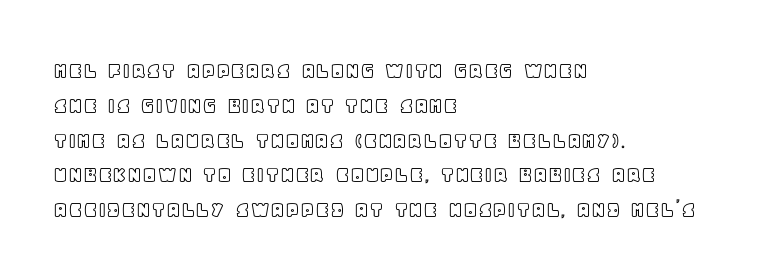
{"italic": "no", "underline": "no", "align": "left", "line_spacing": "normal", "line_spacing_ratio": 1.45, "letter_spacing": "normal", "letter_spacing_em": 0.0, "glyph_px": 24}
